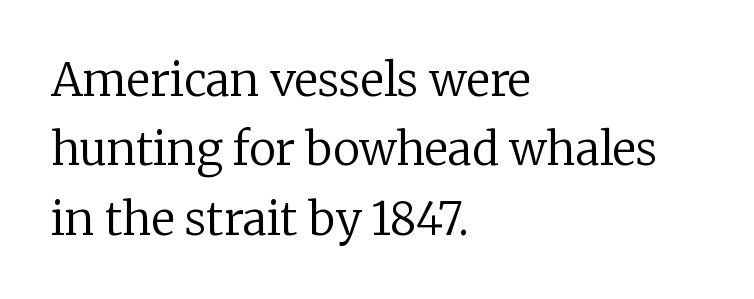
The letters sit at their default tracking, neither squeezed nor spread. Is there much room between lines? A standard amount, neither cramped nor airy. Think standard paragraph weight, or any step lighter than that. Decoration check: the copy has no underline. Do the characters align in a grid? No, the font is proportional.
